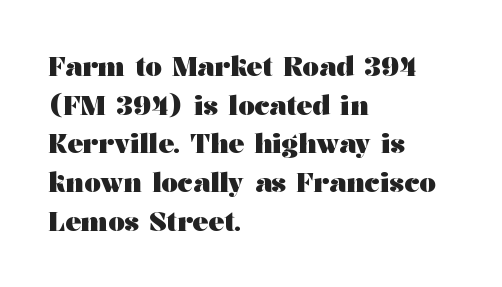
{"italic": "no", "bold": "yes", "underline": "no", "align": "left", "line_spacing": "normal", "line_spacing_ratio": 1.49, "letter_spacing": "normal", "letter_spacing_em": 0.0, "glyph_px": 26}
